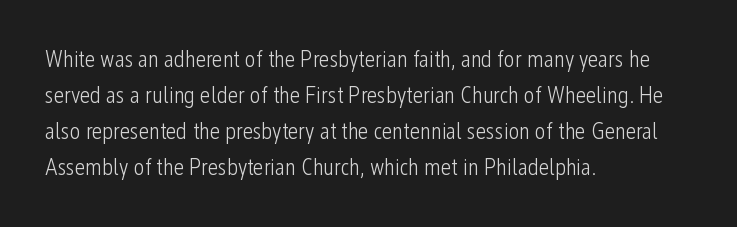
{"italic": "no", "bold": "no", "underline": "no", "align": "left", "line_spacing": "normal", "line_spacing_ratio": 1.57, "letter_spacing": "normal", "letter_spacing_em": 0.0, "glyph_px": 23}
